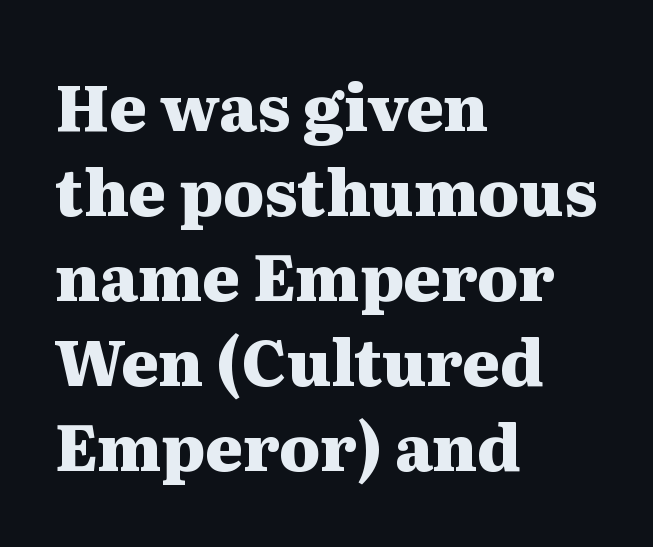
Q: Is the text bold? A: Yes.
Q: Is the text italic (slanted)? A: No, it is upright.
Q: Is the typeface a serif or a sans-serif typeface? A: Serif.
Q: Is the text underlined? A: No.
Q: How is the paragraph aligned? A: Left-aligned.
Q: Is the spacing between letters normal or unusually wide? A: Normal.
Q: Is the spacing between lines tight, normal or loose? A: Normal.
Q: Width (condensed, normal, or wide)? A: Wide.
Q: Stroke contrast? A: Medium.
Q: x-height? A: Medium.
Q: Monospaced? A: No.
